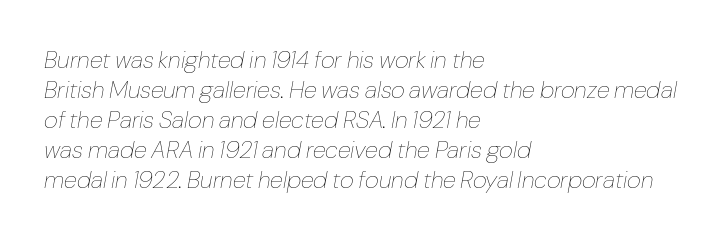
Letters rest on an invisible, unmarked baseline. The block of text has a typical density, with ordinary space between rows. The letterforms sit at book weight or below. Where is the straight margin? On the left.
